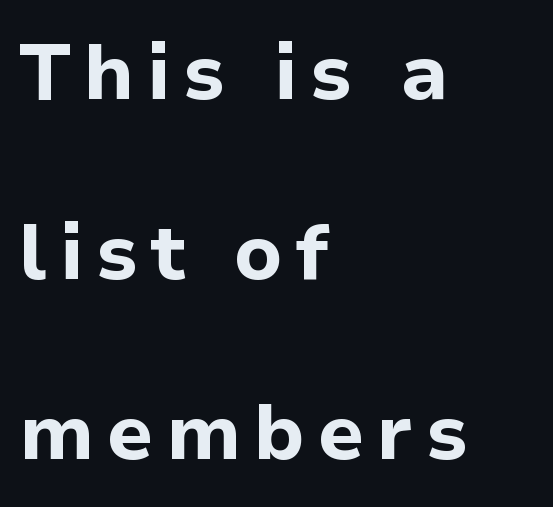
The image shows 79 px bold sans-serif type, upright; set left-aligned, loose line spacing (2.28x), not underlined; low stroke contrast and a medium x-height.
